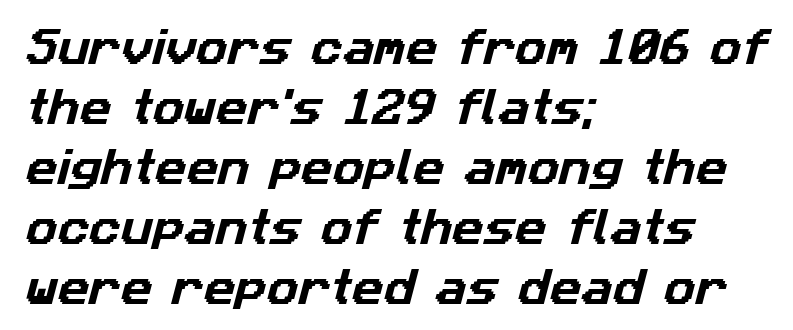
Q: Is the typeface a serif or a sans-serif typeface? A: Sans-serif.
Q: Is the text underlined? A: No.
Q: How is the paragraph aligned? A: Left-aligned.
Q: Is the spacing between letters normal or unusually wide? A: Normal.
Q: Is the spacing between lines tight, normal or loose? A: Normal.
Q: Width (condensed, normal, or wide)? A: Normal.
Q: Stroke contrast? A: Low.
Q: x-height? A: Medium.
Q: Monospaced? A: No.
